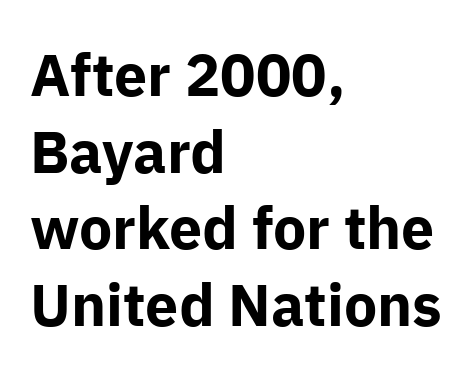
No italicization has been applied; the sample stays upright. Students, observe: this is what conventionally led text looks like. Horizontally, the lines are justified to the leading edge only. You can tell from the bare stems that sans-serif type was used. Think of a printed novel: that variable character pitch is what you see here. The zone under the glyphs is completely vacant.
